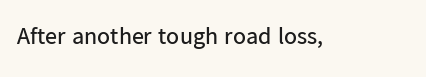
{"italic": "no", "bold": "no", "underline": "no", "letter_spacing": "normal", "letter_spacing_em": 0.0, "glyph_px": 24}
